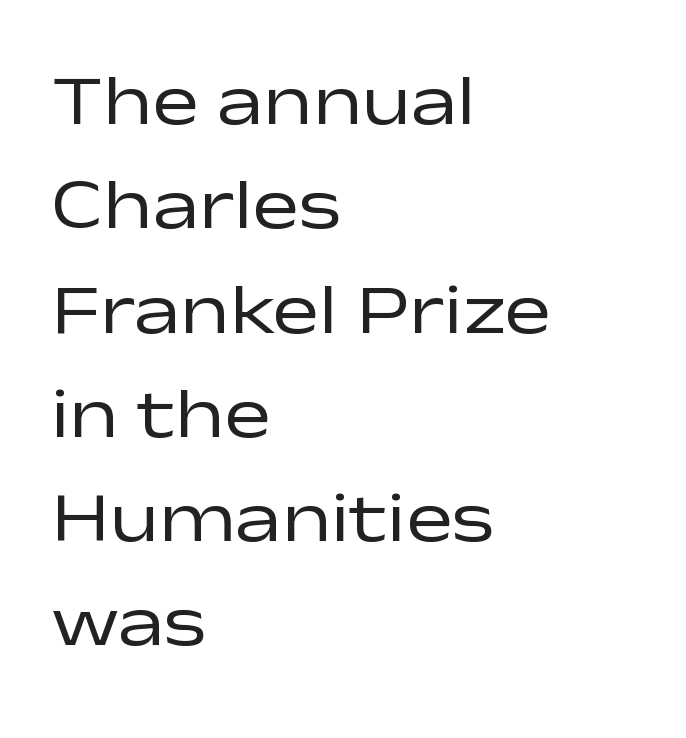
The strokes carry an ordinary text weight at most. If you drew a line through each stem, it would be perfectly vertical. Casual observation: everything's shoved over to the left. Rule under the text: the space is simply empty. This is sans-serif lettering, the kind often seen on screens and signage.
